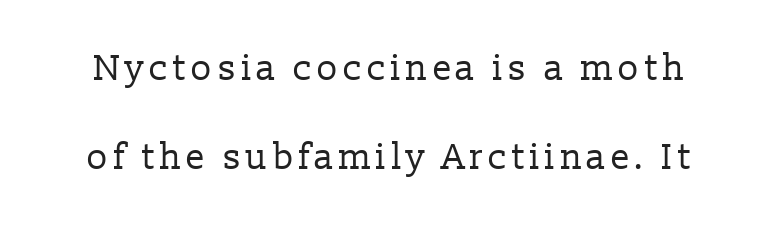
Q: Is the text bold? A: No.
Q: Is the text italic (slanted)? A: No, it is upright.
Q: Is the typeface a serif or a sans-serif typeface? A: Serif.
Q: Is the text underlined? A: No.
Q: Is the spacing between lines tight, normal or loose? A: Loose.
Q: Width (condensed, normal, or wide)? A: Normal.
Q: Stroke contrast? A: Low.
Q: x-height? A: Medium.
Q: Monospaced? A: No.
